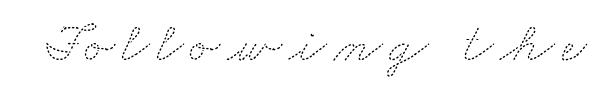
{"bold": "no", "weight": "thin", "width": "wide", "stroke_contrast": "medium", "x_height": "small", "monospaced": "no", "underline": "no", "glyph_px": 56}
